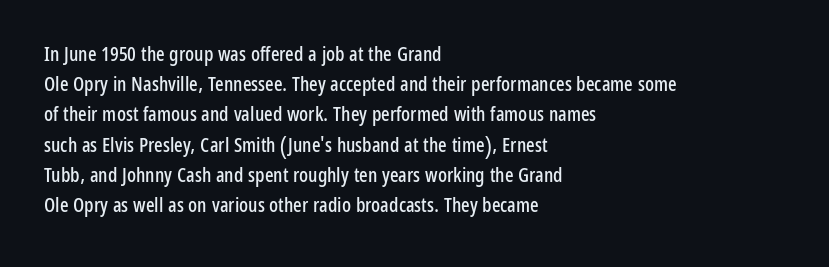
The image shows 20 px text type, upright; set left-aligned, normal line spacing (1.51x), normal letter spacing, not underlined.
